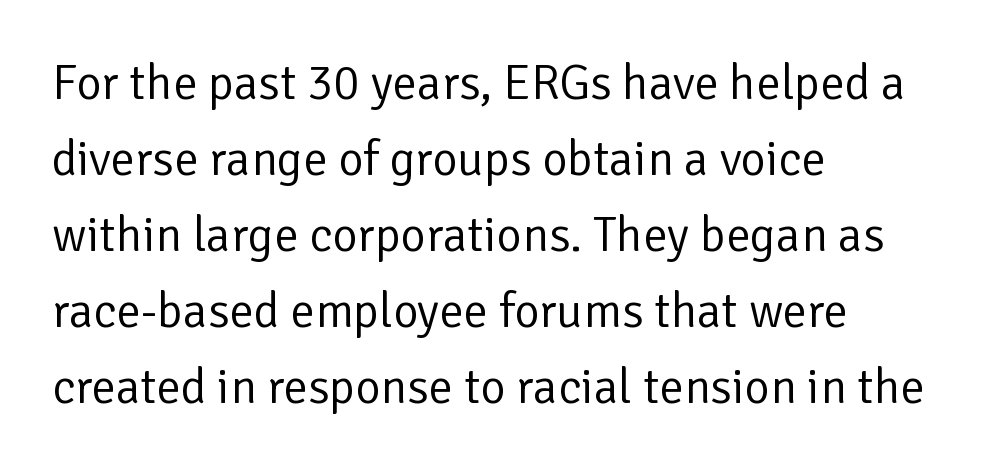
The image shows 49 px regular-weight sans-serif type, upright; set left-aligned, normal line spacing (1.55x), normal letter spacing, not underlined; low stroke contrast and a medium x-height.
